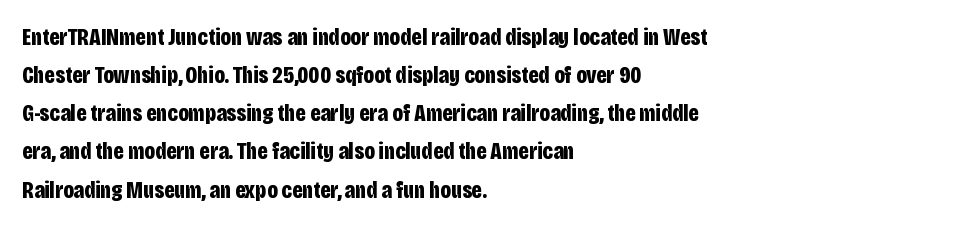
Any mark beneath the type? The region is blank. The letters stand upright; this is a roman face. The type is set solid horizontally, with unmodified tracking. Which margin do the lines hug? The left one — the right edge is uneven. The rendering uses a bold face; every stroke is thick and dark.
